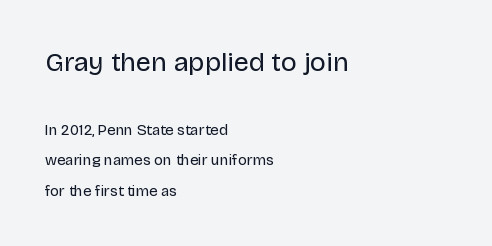
Q: Is the text bold? A: No.
Q: Is the text italic (slanted)? A: No, it is upright.
Q: Is the text underlined? A: No.
Q: How is the paragraph aligned? A: Left-aligned.
Q: Is the spacing between letters normal or unusually wide? A: Normal.
Q: Is the spacing between lines tight, normal or loose? A: Loose.
Q: Which block of text is set in a larger size, the first (top) or the second (bottom)? A: The first (top) one.
